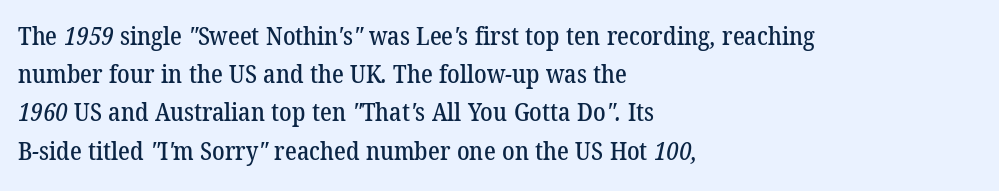
Q: Is the text underlined? A: No.
Q: How is the paragraph aligned? A: Left-aligned.
Q: Is the spacing between letters normal or unusually wide? A: Normal.
Q: Is the spacing between lines tight, normal or loose? A: Normal.
